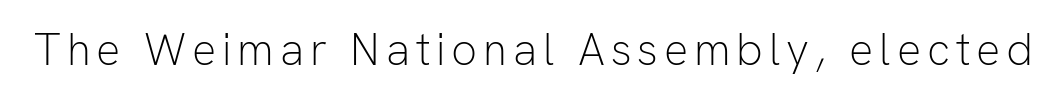
{"serif": "no", "italic": "no", "bold": "no", "weight": "light", "width": "normal", "stroke_contrast": "low", "x_height": "medium", "monospaced": "no", "underline": "no", "glyph_px": 45}
